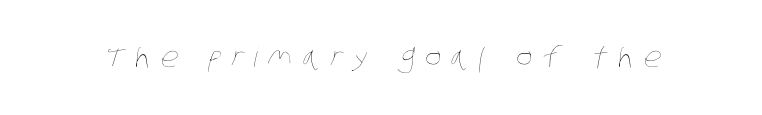
Here the glyphs are tracked loosely, breaking word shapes into spaced letters. Weight: not bold — regular or lighter. Each letter keeps its own natural width here, so spacing adapts to shape. The string is rendered with underlining switched off.
